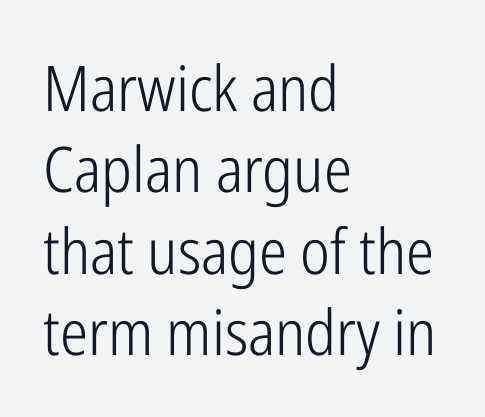
{"serif": "no", "italic": "no", "bold": "no", "weight": "light", "width": "condensed", "stroke_contrast": "low", "x_height": "medium", "monospaced": "no", "underline": "no", "align": "left", "line_spacing": "normal", "line_spacing_ratio": 1.29, "letter_spacing": "normal", "letter_spacing_em": 0.0, "glyph_px": 63}
